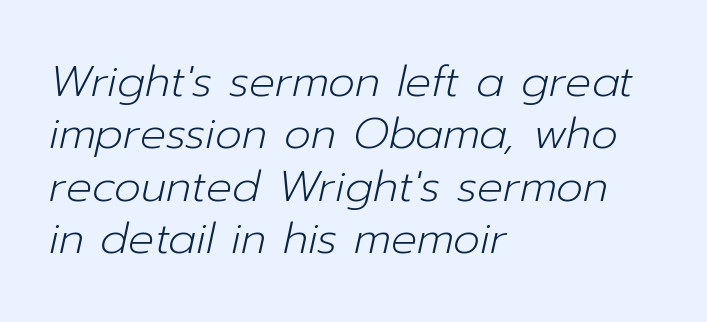
Q: Is the text bold? A: No.
Q: Is the text italic (slanted)? A: Yes, it leans right by about 12 degrees.
Q: Is the text underlined? A: No.
Q: How is the paragraph aligned? A: Left-aligned.
Q: Is the spacing between letters normal or unusually wide? A: Normal.
Q: Width (condensed, normal, or wide)? A: Normal.
Q: Stroke contrast? A: Low.
Q: x-height? A: Medium.
Q: Monospaced? A: No.
